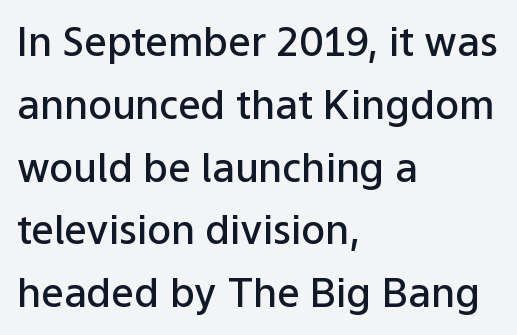
{"serif": "no", "italic": "no", "bold": "semi", "weight": "semibold", "width": "normal", "stroke_contrast": "low", "x_height": "medium", "monospaced": "no", "underline": "no", "align": "left", "line_spacing": "normal", "line_spacing_ratio": 1.57, "letter_spacing": "normal", "letter_spacing_em": 0.0, "glyph_px": 40}
